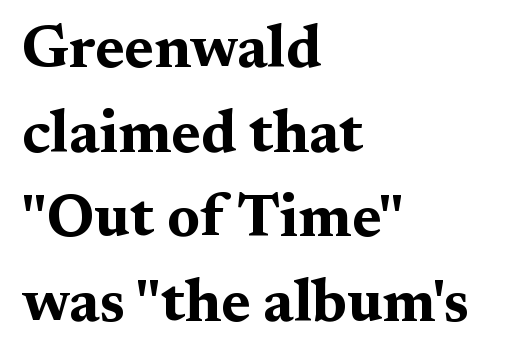
The image shows 60 px bold, wide serif type, upright; set left-aligned, normal line spacing (1.41x), normal letter spacing, not underlined; medium stroke contrast and a medium x-height.
